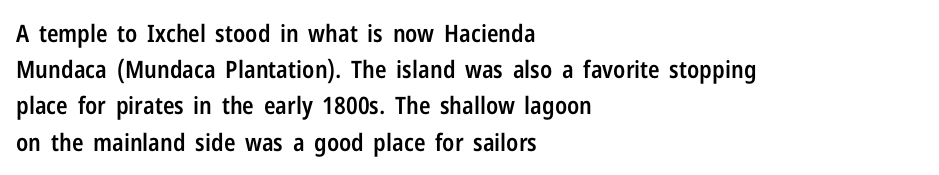
The image shows 24 px text type, upright; set left-aligned, normal line spacing (1.51x), normal letter spacing, not underlined.
